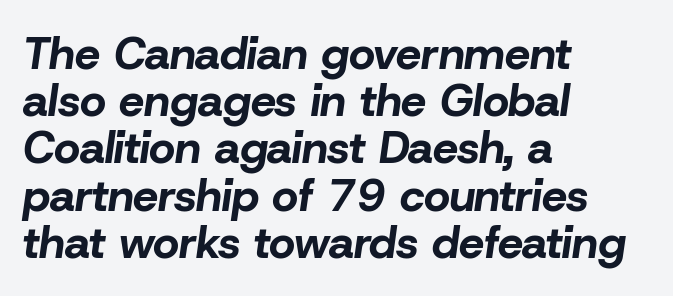
{"italic": "yes", "lean": "right", "slant_degrees": 8, "bold": "yes", "weight": "bold", "width": "normal", "stroke_contrast": "low", "x_height": "medium", "monospaced": "no", "underline": "no", "align": "left", "line_spacing": "tight", "line_spacing_ratio": 1.05, "letter_spacing": "normal", "letter_spacing_em": 0.0, "glyph_px": 45}
